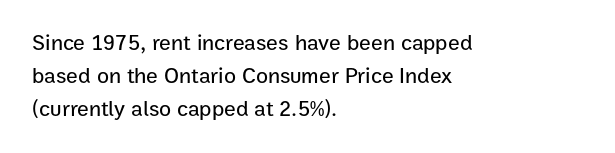
{"italic": "no", "underline": "no", "align": "left", "line_spacing": "normal", "line_spacing_ratio": 1.49, "letter_spacing": "normal", "letter_spacing_em": 0.0, "glyph_px": 22}
